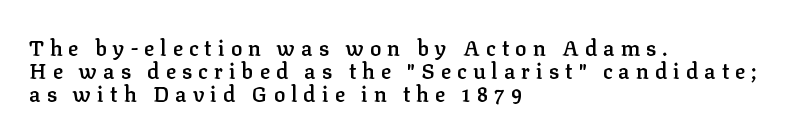
Q: Is the text bold? A: Semi-bold.
Q: Is the text italic (slanted)? A: No, it is upright.
Q: Is the text underlined? A: No.
Q: How is the paragraph aligned? A: Left-aligned.
Q: Is the spacing between letters normal or unusually wide? A: Unusually wide.
Q: Is the spacing between lines tight, normal or loose? A: Tight.
